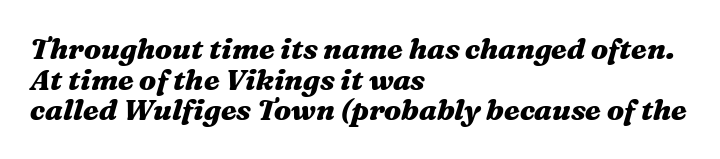
The image shows 29 px heavy, wide type, italic (leaning right); set left-aligned, tight line spacing (1.06x), normal letter spacing, not underlined; medium stroke contrast and a medium x-height.
